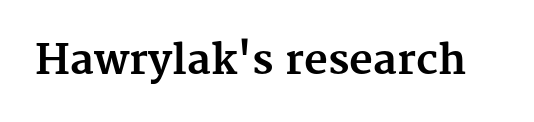
The glyphs in this specimen are seriffed. This sample has the flowing, uneven cadence of proportional lettering. Each glyph is drawn with heavy, bold strokes. Vertical strokes here are truly vertical. A typesetter would call this zero additional tracking. A clean baseline with only descenders dipping below it.
